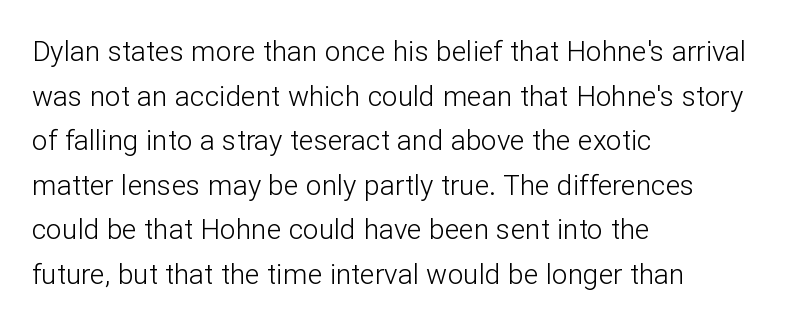
One glance says typical: line gaps are just what's usual. Layout note: lines flush left. I'd call this a sans setting — the letters go barefoot. Check the space under the baseline: it is left empty.
